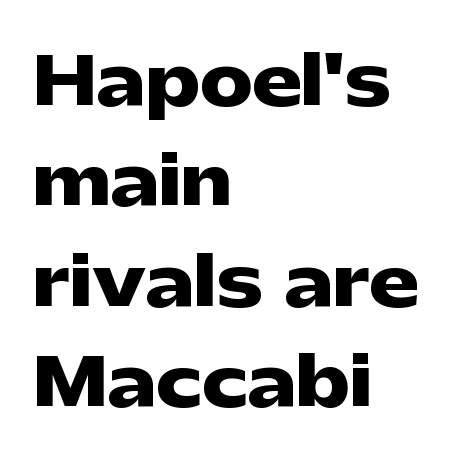
Q: Is the text bold? A: Yes.
Q: Is the text italic (slanted)? A: No, it is upright.
Q: Is the typeface a serif or a sans-serif typeface? A: Sans-serif.
Q: Is the text underlined? A: No.
Q: How is the paragraph aligned? A: Left-aligned.
Q: Is the spacing between letters normal or unusually wide? A: Normal.
Q: Is the spacing between lines tight, normal or loose? A: Normal.
Q: Width (condensed, normal, or wide)? A: Wide.
Q: Stroke contrast? A: Low.
Q: x-height? A: Medium.
Q: Monospaced? A: No.
